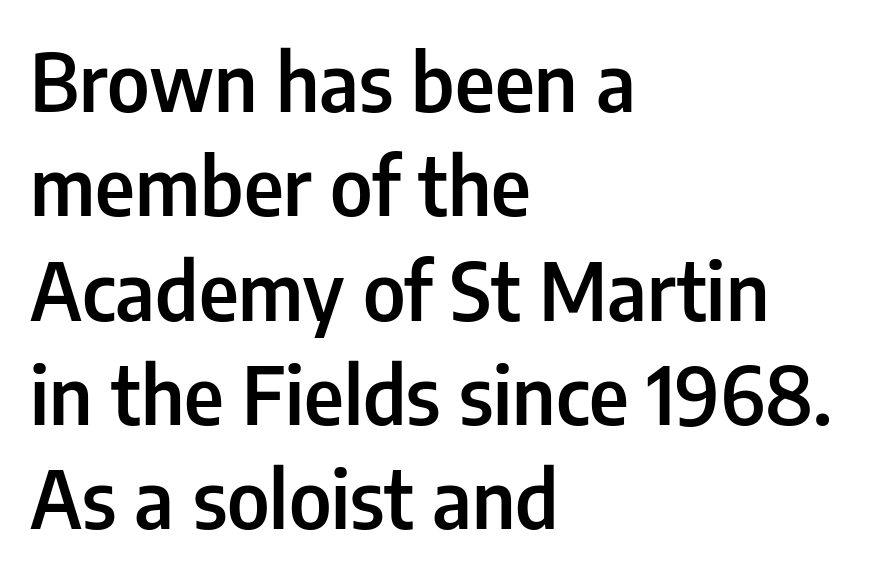
Q: Is the text bold? A: Semi-bold.
Q: Is the text italic (slanted)? A: No, it is upright.
Q: Is the typeface a serif or a sans-serif typeface? A: Sans-serif.
Q: Is the text underlined? A: No.
Q: How is the paragraph aligned? A: Left-aligned.
Q: Is the spacing between letters normal or unusually wide? A: Normal.
Q: Is the spacing between lines tight, normal or loose? A: Normal.
Q: Width (condensed, normal, or wide)? A: Condensed.
Q: Stroke contrast? A: Low.
Q: x-height? A: Medium.
Q: Monospaced? A: No.
